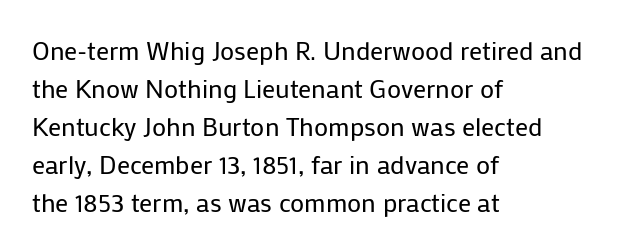
{"italic": "no", "bold": "no", "underline": "no", "align": "left", "line_spacing": "normal", "line_spacing_ratio": 1.46, "letter_spacing": "normal", "letter_spacing_em": 0.0, "glyph_px": 26}
